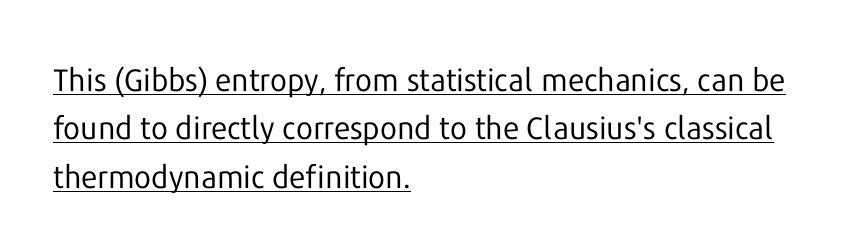
{"serif": "no", "italic": "no", "bold": "no", "weight": "regular", "width": "normal", "stroke_contrast": "low", "x_height": "medium", "monospaced": "no", "underline": "yes", "align": "left", "line_spacing": "normal", "line_spacing_ratio": 1.56, "letter_spacing": "normal", "letter_spacing_em": 0.0, "glyph_px": 31}
